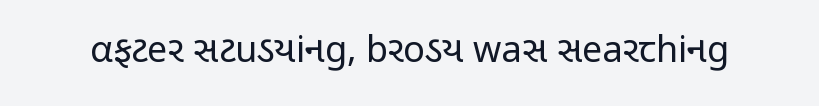
{"serif": "no", "italic": "no", "bold": "no", "weight": "regular", "width": "condensed", "stroke_contrast": "low", "x_height": "medium", "monospaced": "no", "underline": "no", "letter_spacing": "normal", "letter_spacing_em": 0.0, "glyph_px": 36}
